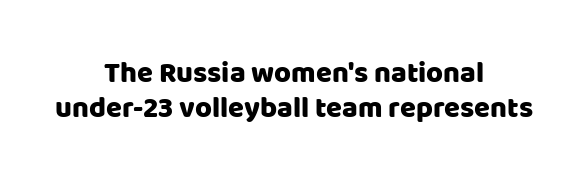
A centered setting, common on invitations and titles, is used for this passage. The area under the type is left untouched. The letters advance in unequal steps, a hallmark of proportional type. Typographically, this falls in the sans-serif category. The typography opts for an upright posture over an oblique one.
